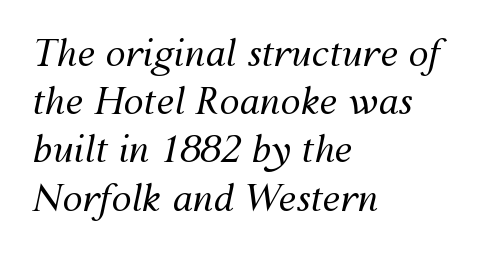
The image shows 36 px regular-weight type, italic (leaning right); set left-aligned, normal line spacing (1.34x), normal letter spacing, not underlined; medium stroke contrast and a medium x-height.
